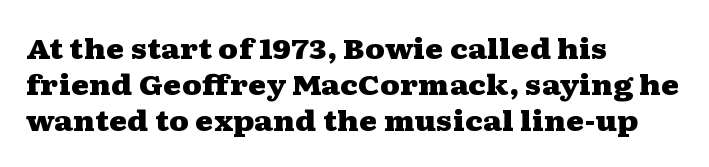
Q: Is the text bold? A: Yes.
Q: Is the text italic (slanted)? A: No, it is upright.
Q: Is the typeface a serif or a sans-serif typeface? A: Serif.
Q: Is the text underlined? A: No.
Q: How is the paragraph aligned? A: Left-aligned.
Q: Is the spacing between letters normal or unusually wide? A: Normal.
Q: Is the spacing between lines tight, normal or loose? A: Normal.
Q: Width (condensed, normal, or wide)? A: Wide.
Q: Stroke contrast? A: Medium.
Q: x-height? A: Medium.
Q: Monospaced? A: No.
